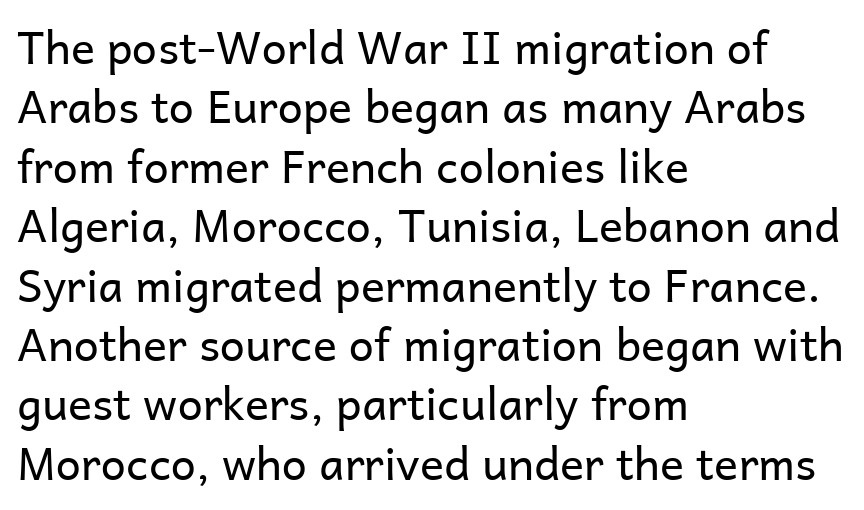
The image shows 45 px regular-weight sans-serif type, upright; set left-aligned, normal line spacing (1.32x), normal letter spacing, not underlined; low stroke contrast and a medium x-height.
